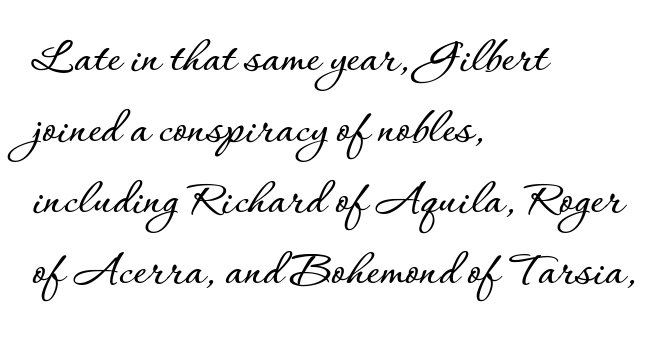
The image shows 51 px text type; set left-aligned, normal line spacing (1.39x), normal letter spacing, not underlined; low stroke contrast and a small x-height.
